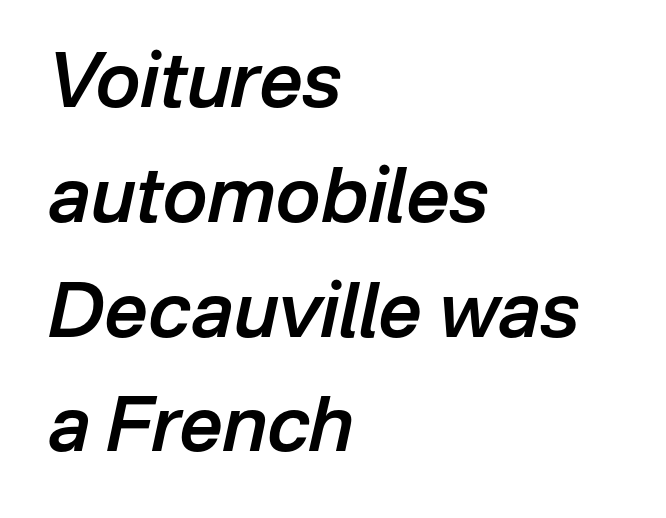
{"italic": "yes", "lean": "right", "slant_degrees": 12, "bold": "semi", "weight": "semibold", "width": "normal", "stroke_contrast": "low", "x_height": "medium", "monospaced": "no", "underline": "no", "align": "left", "line_spacing": "normal", "line_spacing_ratio": 1.51, "letter_spacing": "normal", "letter_spacing_em": 0.0, "glyph_px": 76}
